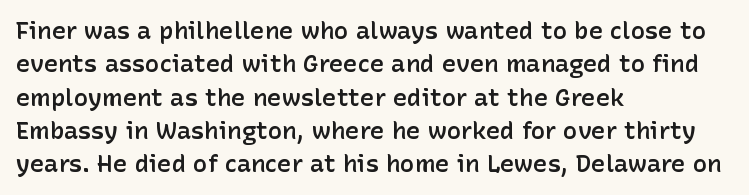
Does the lettering tilt? It doesn't — this is upright. Students, this is semibold: more ink than regular, less than bold. Is the block centered? No — it sits flush against the left margin. The block of text has a typical density, with ordinary space between rows.
